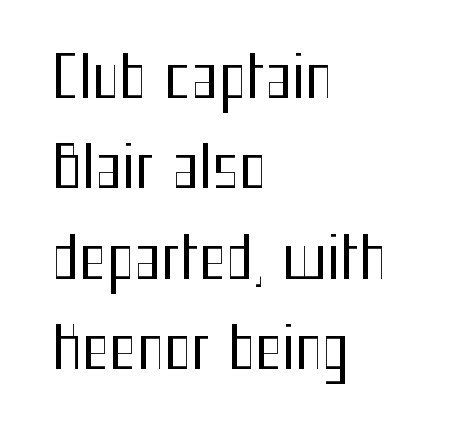
Does the type have serifs? No, each stem ends abruptly. No extra tracking has been applied to these lines. Line beginnings align vertically; line endings do not. Character widths vary here, with narrow letters taking less room than wide ones.
